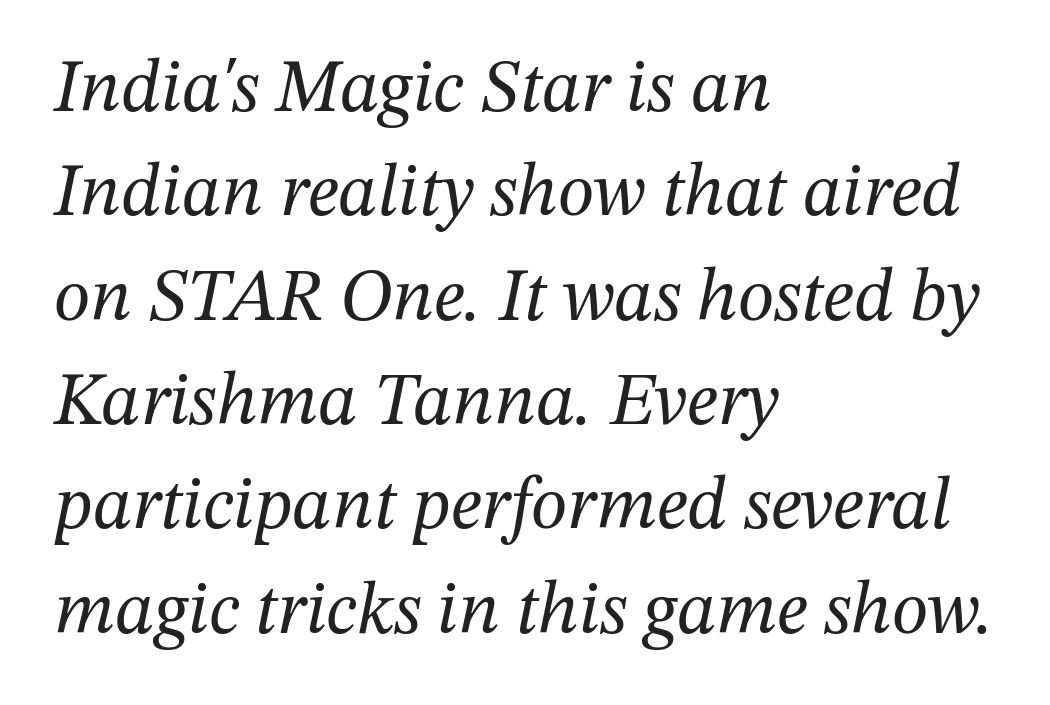
The image shows 74 px regular-weight serif type, italic (leaning right); set left-aligned, normal line spacing (1.41x), normal letter spacing, not underlined; medium stroke contrast and a medium x-height.
